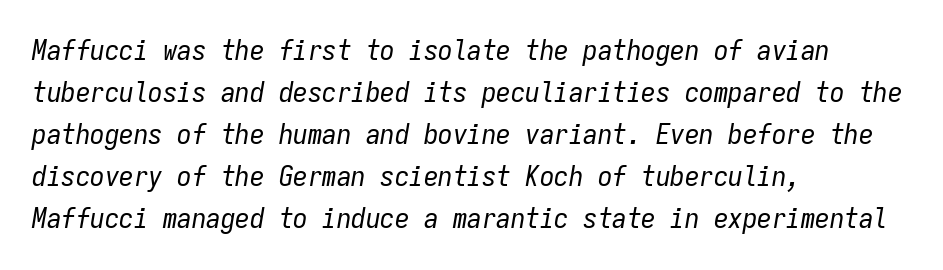
The image shows 29 px regular-weight, condensed type, italic (leaning right), monospaced; set left-aligned, normal line spacing (1.45x), normal letter spacing, not underlined; low stroke contrast and a medium x-height.
